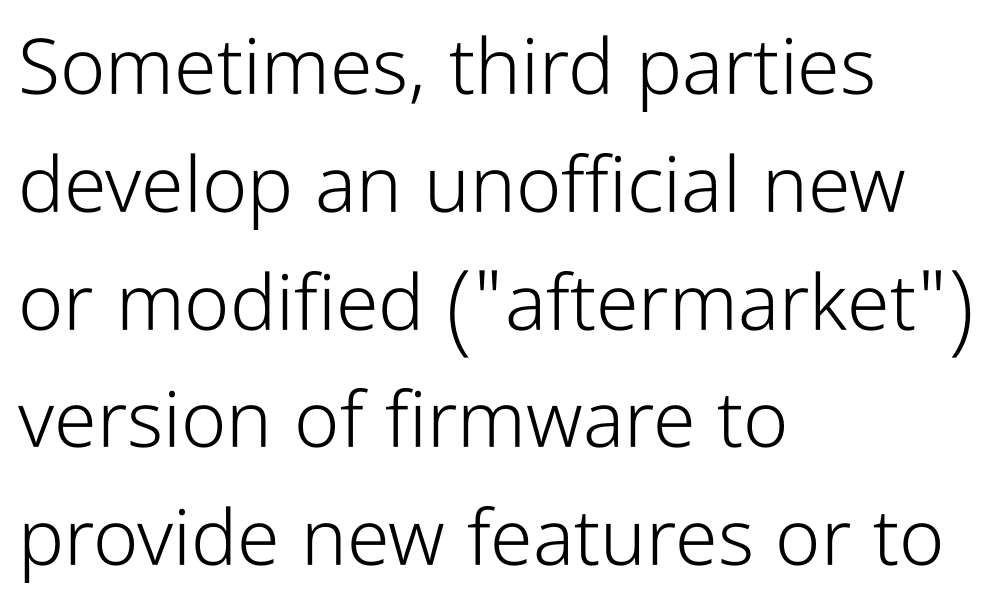
Q: Is the text bold? A: No.
Q: Is the text italic (slanted)? A: No, it is upright.
Q: Is the typeface a serif or a sans-serif typeface? A: Sans-serif.
Q: Is the text underlined? A: No.
Q: How is the paragraph aligned? A: Left-aligned.
Q: Is the spacing between letters normal or unusually wide? A: Normal.
Q: Is the spacing between lines tight, normal or loose? A: Normal.
Q: Width (condensed, normal, or wide)? A: Condensed.
Q: Stroke contrast? A: Low.
Q: x-height? A: Medium.
Q: Monospaced? A: No.
